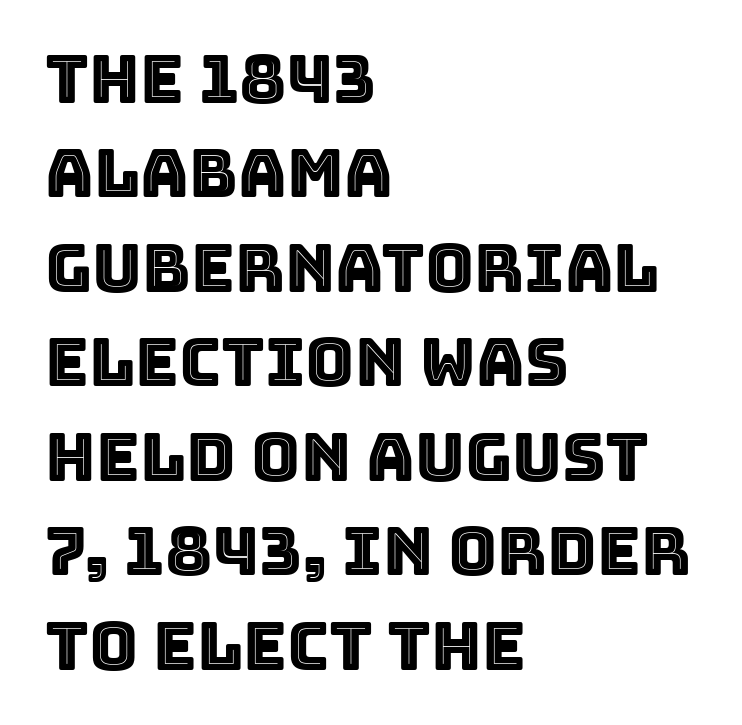
Q: Is the text italic (slanted)? A: No, it is upright.
Q: Is the text underlined? A: No.
Q: How is the paragraph aligned? A: Left-aligned.
Q: Is the spacing between letters normal or unusually wide? A: Normal.
Q: Is the spacing between lines tight, normal or loose? A: Normal.
Q: Width (condensed, normal, or wide)? A: Normal.
Q: x-height? A: Large.
Q: Monospaced? A: No.
